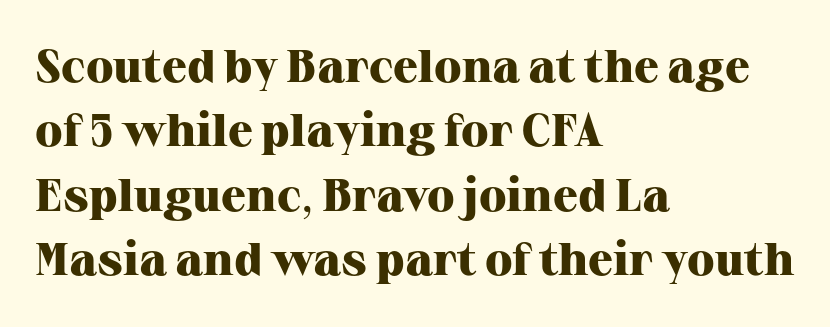
{"serif": "yes", "italic": "no", "bold": "yes", "weight": "heavy", "width": "normal", "stroke_contrast": "high", "x_height": "medium", "monospaced": "no", "underline": "no", "align": "left", "line_spacing": "normal", "line_spacing_ratio": 1.4, "letter_spacing": "normal", "letter_spacing_em": 0.0, "glyph_px": 46}
